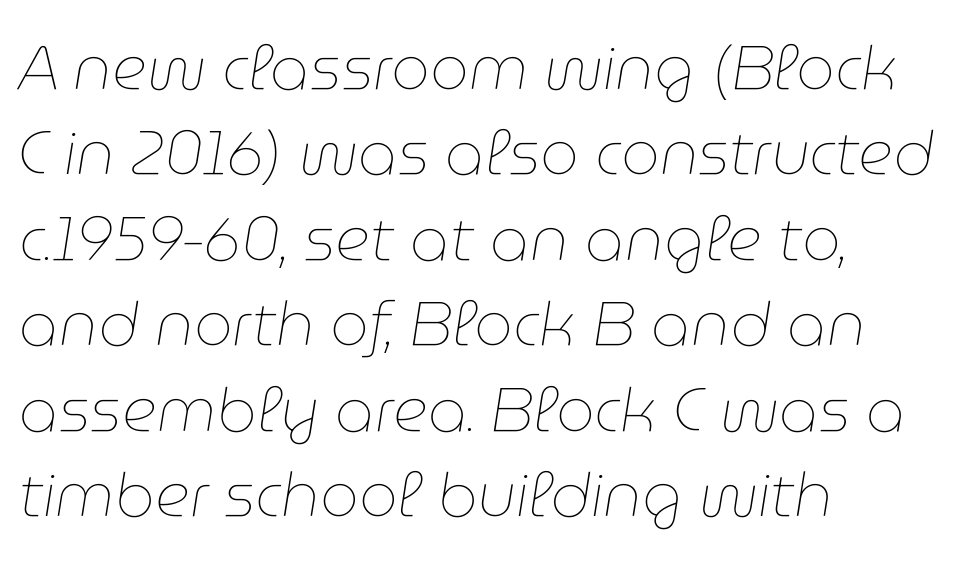
When letters slant like this, we call the style italic. The lines sit at an ordinary, default distance from one another. These lines stack with their left ends in a neat column. Honestly, there is no underline to notice here at all.
